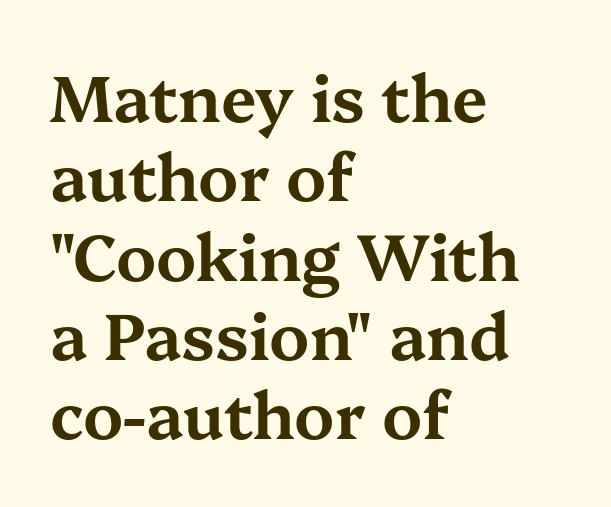
Q: Is the text italic (slanted)? A: No, it is upright.
Q: Is the typeface a serif or a sans-serif typeface? A: Serif.
Q: Is the text underlined? A: No.
Q: How is the paragraph aligned? A: Left-aligned.
Q: Is the spacing between letters normal or unusually wide? A: Normal.
Q: Width (condensed, normal, or wide)? A: Wide.
Q: Stroke contrast? A: Medium.
Q: x-height? A: Medium.
Q: Monospaced? A: No.
